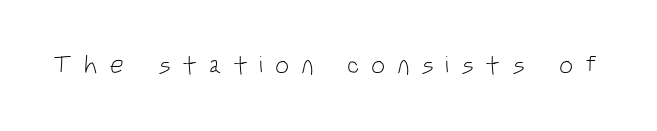
Style check: upright. Is the type heavy? It reads as light-to-regular instead. Words appear elongated and porous because spacing is wide. Has an underline been added? It has not.
